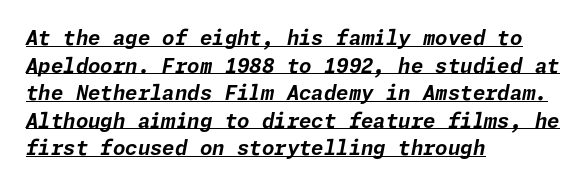
What stands out about the letter spacing? Nothing — it is the standard amount. The glyphs have the mass of a bold cut. The passage shown leans; its letterforms are oblique. Line starts are locked; line ends wander. A rule runs beneath these lines of type. Whoever set this chose a conventional vertical rhythm.
